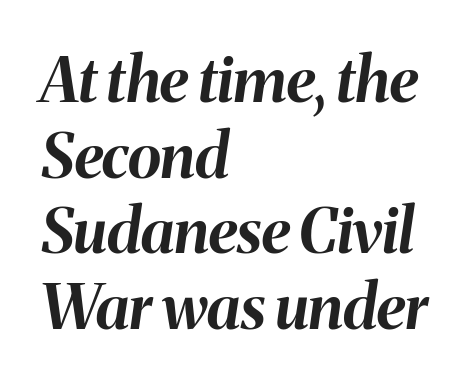
The paragraph shown leans on its left margin. Slanted lettering throughout. Descenders hang freely into open space. In terms of letterspacing, this is plain default setting. The passage shown is emphatically bold.
